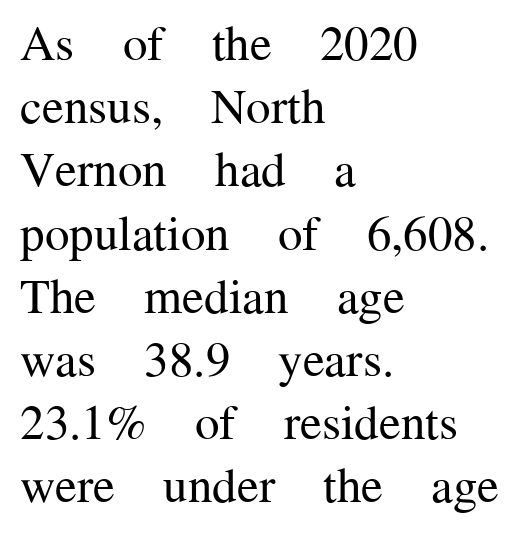
The face used here is proportionally spaced, like ordinary book or web type. Caption: multi-line text, flush left, ragged right. The lines sit at an ordinary, default distance from one another. These lines keep a tight, regular rhythm from letter to letter. Letters have the restrained weight of plain body copy at most. In terms of posture, this sample is upright.
